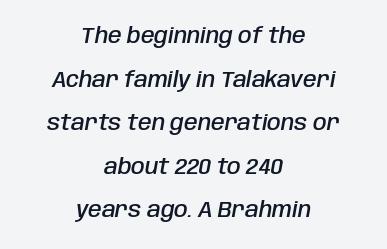
{"italic": "yes", "lean": "right", "slant_degrees": 10, "bold": "semi", "underline": "no", "align": "center", "line_spacing": "loose", "line_spacing_ratio": 1.98, "letter_spacing": "normal", "letter_spacing_em": 0.0, "glyph_px": 22}
